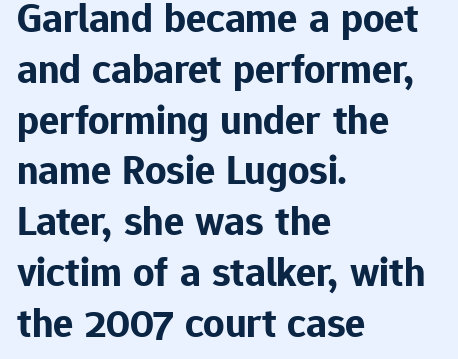
Q: Is the text bold? A: Yes.
Q: Is the text italic (slanted)? A: No, it is upright.
Q: Is the typeface a serif or a sans-serif typeface? A: Sans-serif.
Q: Is the text underlined? A: No.
Q: How is the paragraph aligned? A: Left-aligned.
Q: Is the spacing between letters normal or unusually wide? A: Normal.
Q: Width (condensed, normal, or wide)? A: Normal.
Q: Stroke contrast? A: Low.
Q: x-height? A: Medium.
Q: Monospaced? A: No.
